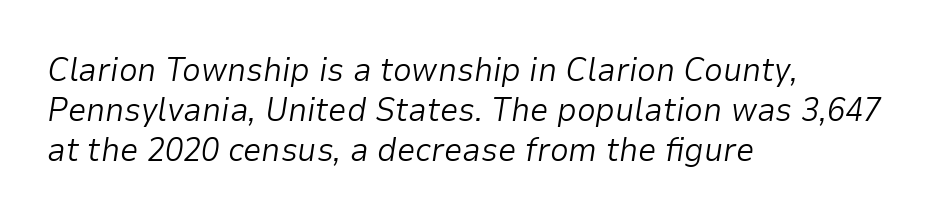
The image shows 33 px light type, italic (leaning right); set left-aligned, line spacing 1.21x, normal letter spacing, not underlined; low stroke contrast and a medium x-height.
